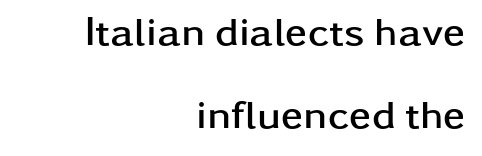
Q: Is the text bold? A: Yes.
Q: Is the text italic (slanted)? A: No, it is upright.
Q: Is the typeface a serif or a sans-serif typeface? A: Sans-serif.
Q: Is the text underlined? A: No.
Q: How is the paragraph aligned? A: Right-aligned.
Q: Is the spacing between letters normal or unusually wide? A: Normal.
Q: Is the spacing between lines tight, normal or loose? A: Loose.
Q: Width (condensed, normal, or wide)? A: Wide.
Q: Stroke contrast? A: Low.
Q: x-height? A: Medium.
Q: Monospaced? A: No.
